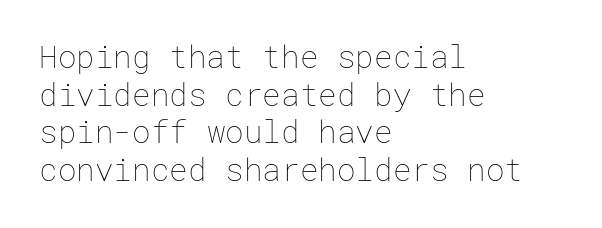
{"italic": "no", "bold": "no", "weight": "thin", "width": "normal", "stroke_contrast": "low", "x_height": "medium", "underline": "no", "align": "left", "line_spacing_ratio": 1.21, "letter_spacing": "normal", "letter_spacing_em": 0.0, "glyph_px": 31}
